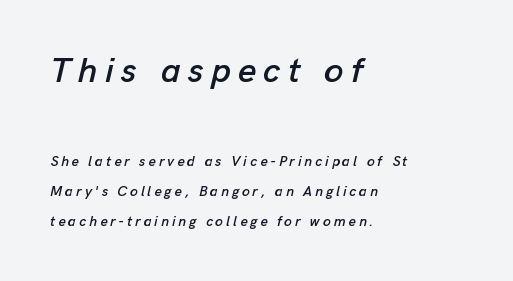
The image shows 35 px text type, italic (leaning right); set left-aligned, loose line spacing (2.14x), unusually wide letter spacing (+0.21 em), not underlined; the first (top) block is 2.5x larger; low stroke contrast and a medium x-height.
